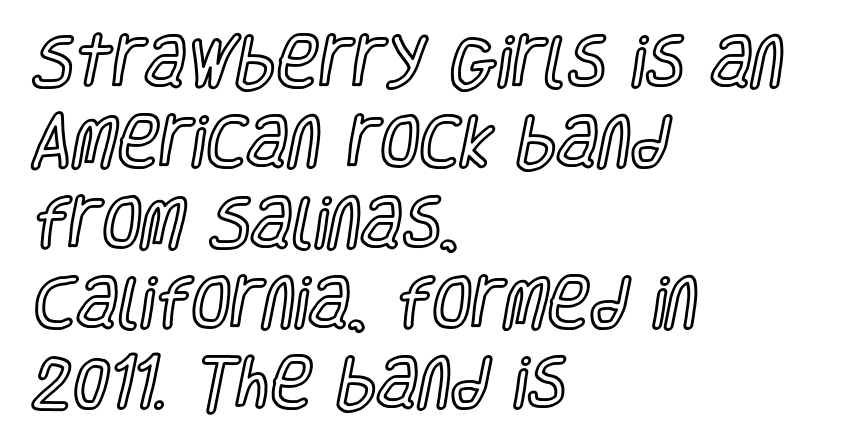
Honestly, the row spacing looks completely unremarkable. Every row of glyphs begins at an identical x-position on the left. Descenders are the only things crossing below the line. Proportional: the letters do not fall into vertical columns. Words appear dense and cohesive because spacing is normal.
